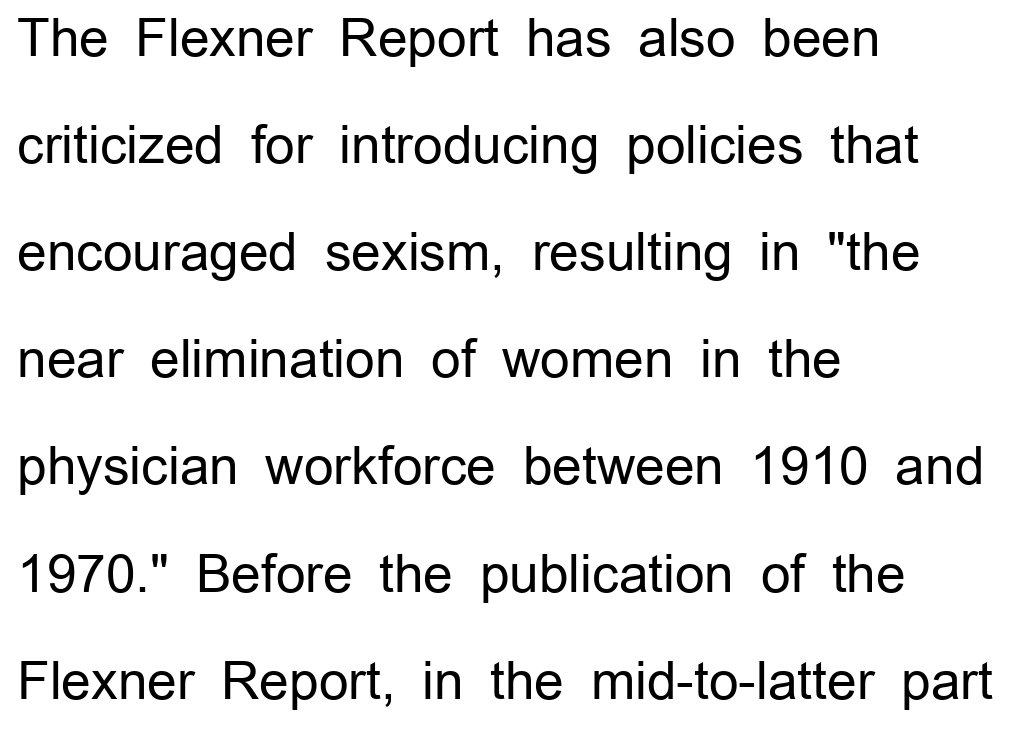
The image shows 52 px regular-weight sans-serif type, upright; set left-aligned, loose line spacing (2.06x), normal letter spacing, not underlined; low stroke contrast and a medium x-height.
